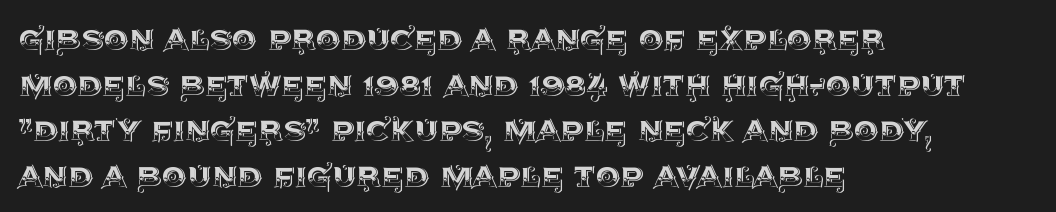
Q: Is the text italic (slanted)? A: No, it is upright.
Q: Is the text underlined? A: No.
Q: How is the paragraph aligned? A: Left-aligned.
Q: Is the spacing between letters normal or unusually wide? A: Normal.
Q: Width (condensed, normal, or wide)? A: Normal.
Q: x-height? A: Large.
Q: Monospaced? A: No.
